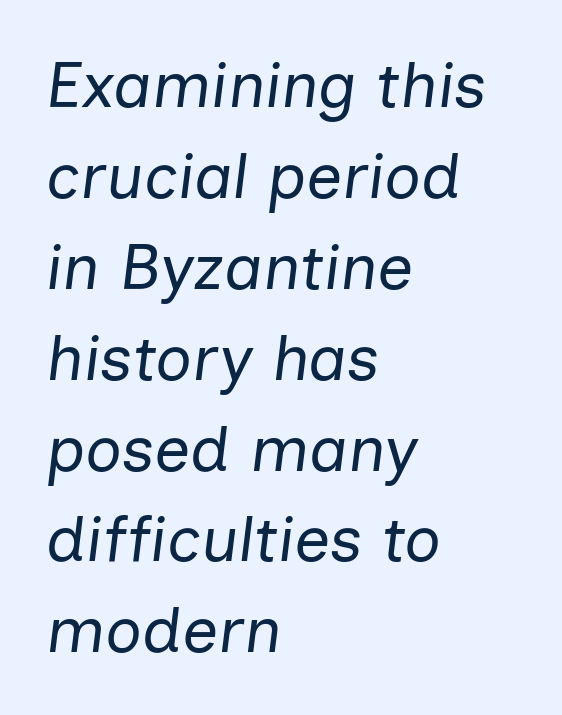
{"italic": "yes", "lean": "right", "slant_degrees": 7, "bold": "no", "weight": "regular", "width": "normal", "stroke_contrast": "low", "x_height": "medium", "monospaced": "no", "underline": "no", "align": "left", "line_spacing": "normal", "line_spacing_ratio": 1.42, "letter_spacing": "normal", "letter_spacing_em": 0.0, "glyph_px": 64}
